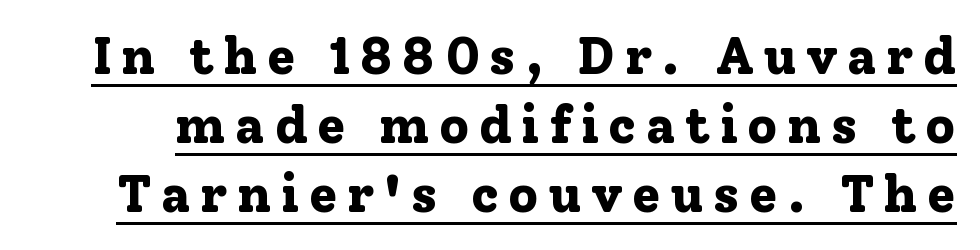
The image shows 52 px bold serif type, upright; set normal line spacing (1.33x), underlined; low stroke contrast and a medium x-height.
